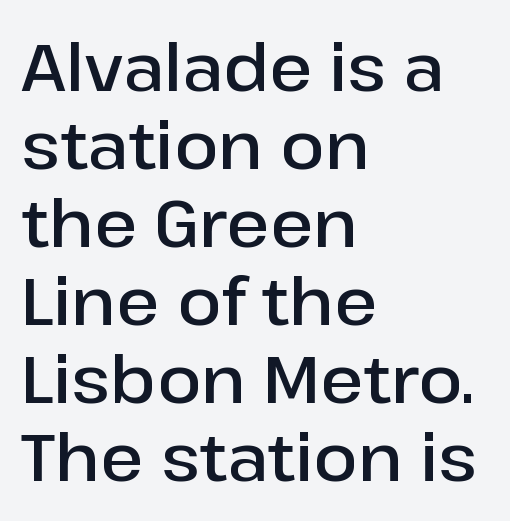
Q: Is the text bold? A: Semi-bold.
Q: Is the text italic (slanted)? A: No, it is upright.
Q: Is the typeface a serif or a sans-serif typeface? A: Sans-serif.
Q: Is the text underlined? A: No.
Q: How is the paragraph aligned? A: Left-aligned.
Q: Is the spacing between letters normal or unusually wide? A: Normal.
Q: Width (condensed, normal, or wide)? A: Normal.
Q: Stroke contrast? A: Low.
Q: x-height? A: Medium.
Q: Monospaced? A: No.
